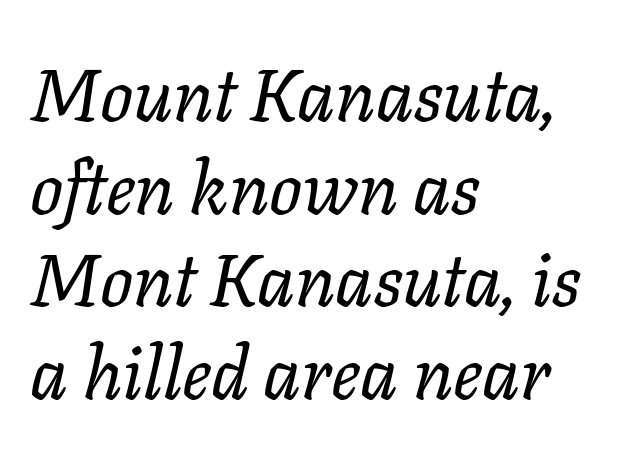
The image shows 73 px regular-weight type, italic (leaning right); set left-aligned, normal line spacing (1.27x), normal letter spacing, not underlined; low stroke contrast and a medium x-height.
